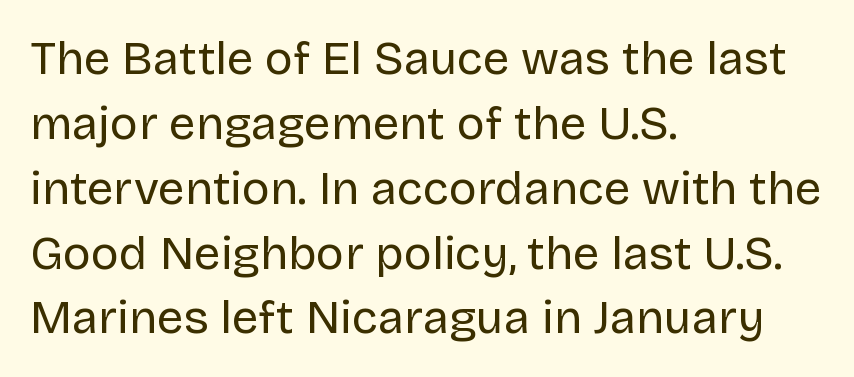
Q: Is the text bold? A: No.
Q: Is the text italic (slanted)? A: No, it is upright.
Q: Is the typeface a serif or a sans-serif typeface? A: Sans-serif.
Q: Is the text underlined? A: No.
Q: How is the paragraph aligned? A: Left-aligned.
Q: Is the spacing between letters normal or unusually wide? A: Normal.
Q: Is the spacing between lines tight, normal or loose? A: Normal.
Q: Width (condensed, normal, or wide)? A: Normal.
Q: Stroke contrast? A: Low.
Q: x-height? A: Large.
Q: Monospaced? A: No.
